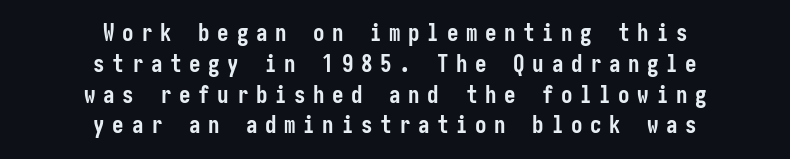
The image shows 23 px bold type, upright; set centered, normal line spacing (1.34x), unusually wide letter spacing (+0.33 em), not underlined.
